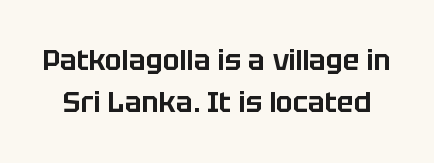
The lettering holds an erect, upright posture throughout. Examine the stroke ends and you'll find no serifs. Only glyphs here, with clear space below each row. Note the varied advance widths — an 'i' is clearly narrower than an 'm'.
